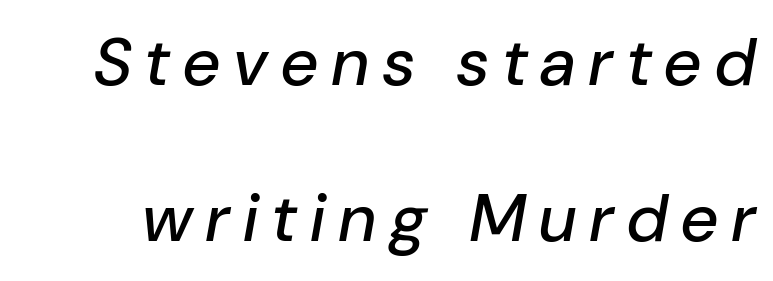
Q: Is the text italic (slanted)? A: Yes, it leans right by about 10 degrees.
Q: Is the text underlined? A: No.
Q: Is the spacing between letters normal or unusually wide? A: Unusually wide.
Q: Is the spacing between lines tight, normal or loose? A: Loose.
Q: Width (condensed, normal, or wide)? A: Normal.
Q: Stroke contrast? A: Low.
Q: x-height? A: Medium.
Q: Monospaced? A: No.
